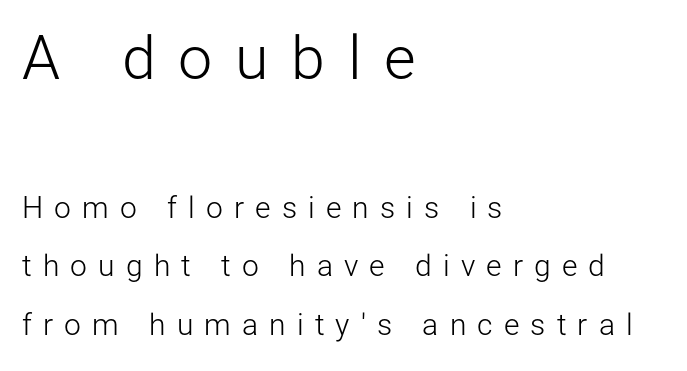
{"serif": "no", "italic": "no", "bold": "no", "weight": "light", "width": "normal", "stroke_contrast": "low", "x_height": "medium", "monospaced": "no", "underline": "no", "align": "left", "line_spacing": "loose", "line_spacing_ratio": 1.95, "letter_spacing": "wide", "letter_spacing_em": 0.37, "larger_block": "first", "size_ratio": 2.03, "glyph_px": 61}
